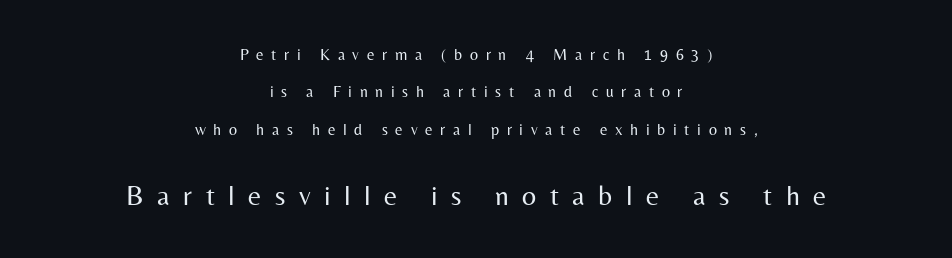
The image shows 28 px regular-weight sans-serif type, upright; set centered, loose line spacing (2.33x), unusually wide letter spacing (+0.48 em), not underlined; the second (bottom) block is 1.75x larger; medium stroke contrast and a medium x-height.
